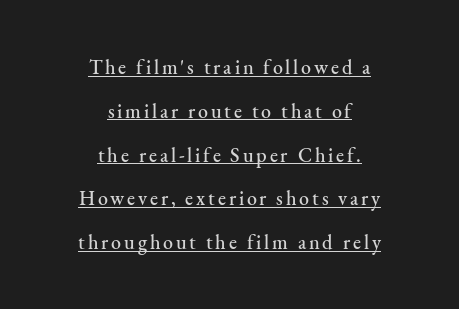
The image shows 20 px text type, upright; set centered, loose line spacing (2.19x), underlined.
